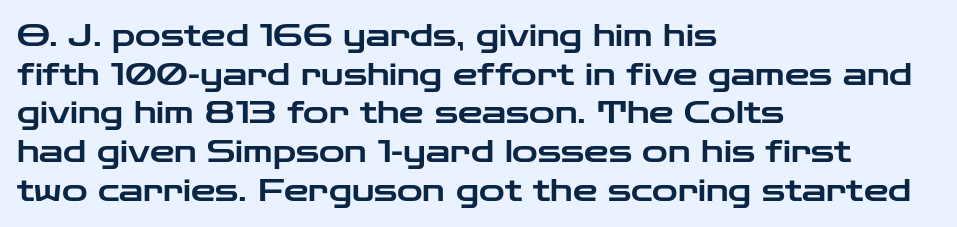
The typesetter chose a ragged-right arrangement here. The tracking reads as untouched default to a designer's eye. The type family on display is of the sans-serif kind. The glyphs are unaccompanied by any horizontal stroke below them. The passage shown is typed in a proportional face where columns would drift. Horizontal bands of white between lines are of average thickness.
